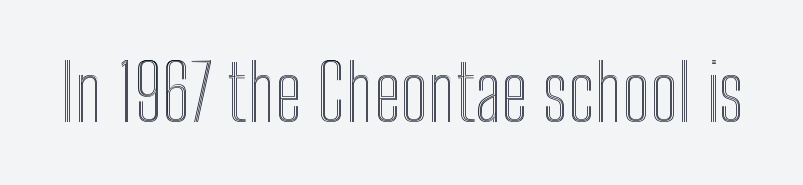
Q: Is the text italic (slanted)? A: No, it is upright.
Q: Is the text underlined? A: No.
Q: Is the spacing between letters normal or unusually wide? A: Normal.
Q: Width (condensed, normal, or wide)? A: Condensed.
Q: x-height? A: Medium.
Q: Monospaced? A: No.
